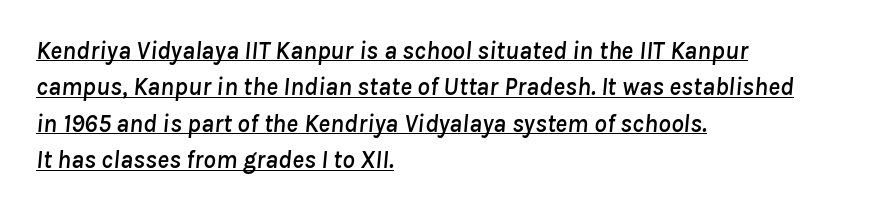
The image shows 25 px text type, italic (leaning right); set left-aligned, normal line spacing (1.46x), normal letter spacing, underlined.
